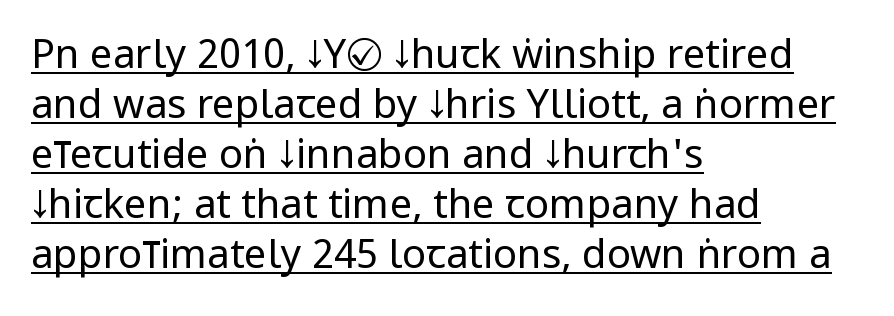
{"serif": "no", "italic": "no", "bold": "no", "weight": "regular", "width": "condensed", "stroke_contrast": "low", "x_height": "large", "monospaced": "no", "underline": "yes", "align": "left", "line_spacing": "normal", "line_spacing_ratio": 1.25, "letter_spacing": "normal", "letter_spacing_em": 0.0, "glyph_px": 40}
